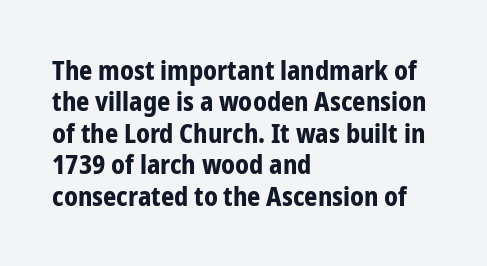
{"italic": "no", "bold": "yes", "underline": "no", "align": "left", "line_spacing_ratio": 1.21, "letter_spacing": "normal", "letter_spacing_em": 0.0, "glyph_px": 26}
